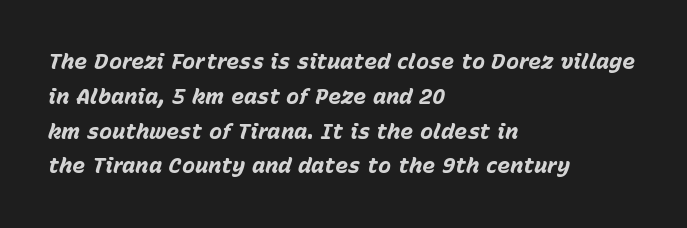
The image shows 22 px bold type, italic (leaning right); set left-aligned, normal line spacing (1.58x), normal letter spacing, not underlined.
